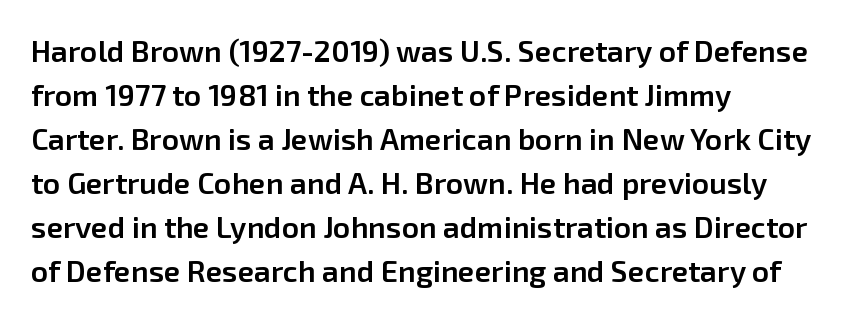
The image shows 30 px semibold sans-serif type, upright; set left-aligned, normal line spacing (1.47x), normal letter spacing, not underlined; low stroke contrast and a medium x-height.
